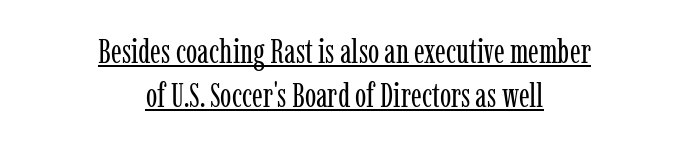
Centered paragraph, ragged on both sides. Every character sits straight up, as roman type does. Each letter keeps its own natural width here, so spacing adapts to shape. The type family on display is of the serif kind. If you measured baseline to baseline, you'd find a middling distance. Does extra space separate the letters? No, they use regular spacing.
